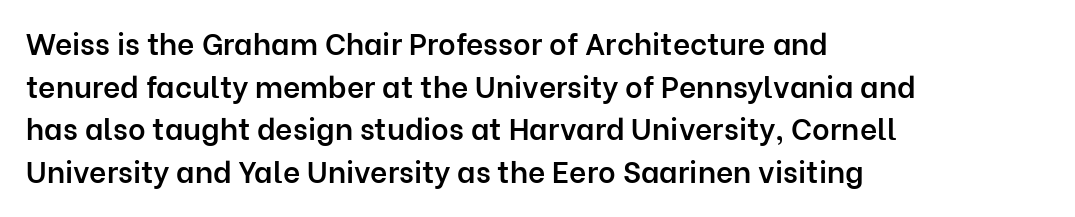
Q: Is the text bold? A: Semi-bold.
Q: Is the text italic (slanted)? A: No, it is upright.
Q: Is the typeface a serif or a sans-serif typeface? A: Sans-serif.
Q: Is the text underlined? A: No.
Q: How is the paragraph aligned? A: Left-aligned.
Q: Is the spacing between letters normal or unusually wide? A: Normal.
Q: Is the spacing between lines tight, normal or loose? A: Normal.
Q: Width (condensed, normal, or wide)? A: Normal.
Q: Stroke contrast? A: Low.
Q: x-height? A: Medium.
Q: Monospaced? A: No.
